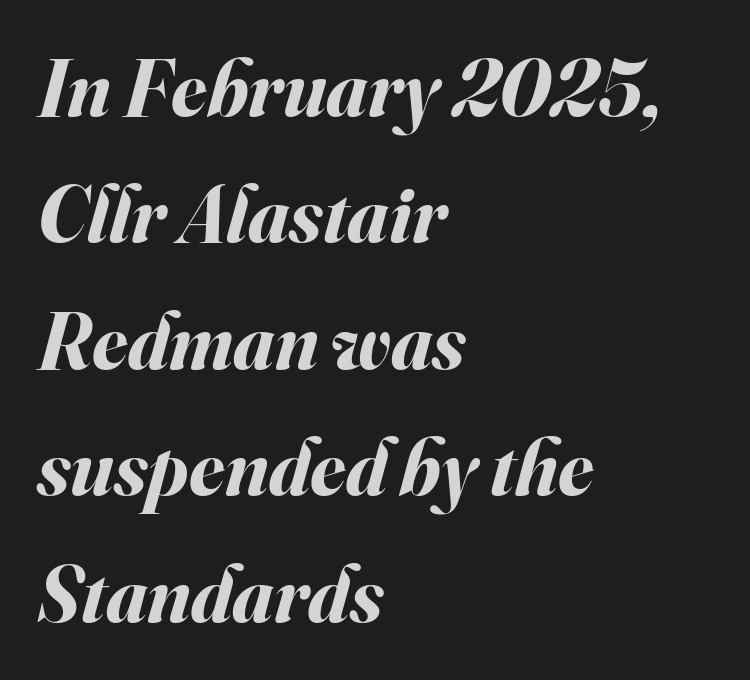
Q: Is the text bold? A: Yes.
Q: Is the text italic (slanted)? A: Yes, it leans right by about 16 degrees.
Q: Is the text underlined? A: No.
Q: How is the paragraph aligned? A: Left-aligned.
Q: Is the spacing between letters normal or unusually wide? A: Normal.
Q: Is the spacing between lines tight, normal or loose? A: Normal.
Q: Width (condensed, normal, or wide)? A: Normal.
Q: Stroke contrast? A: Medium.
Q: x-height? A: Small.
Q: Monospaced? A: No.
